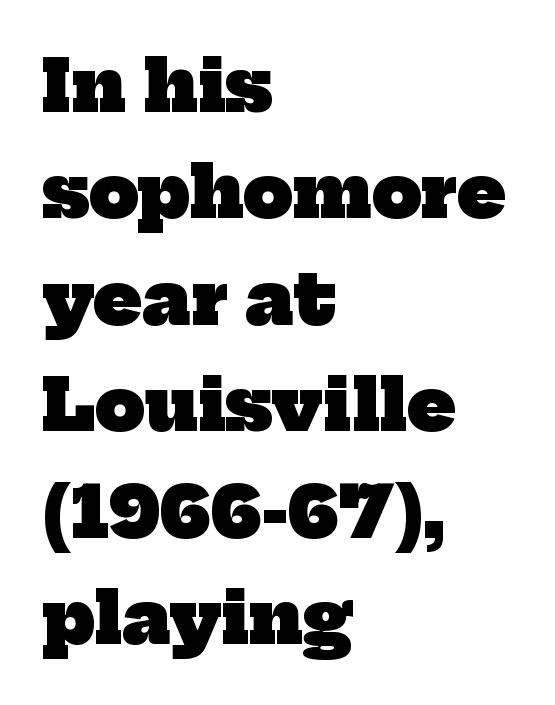
These lines are composed in type with serifs. In CSS terms this would be text-align: left. The tracking reads as untouched default to a designer's eye. A typesetter would call this proportional, since set widths differ per character. Quick note: underline off. Baseline-to-baseline distance is the conventional proportion of letter height.
